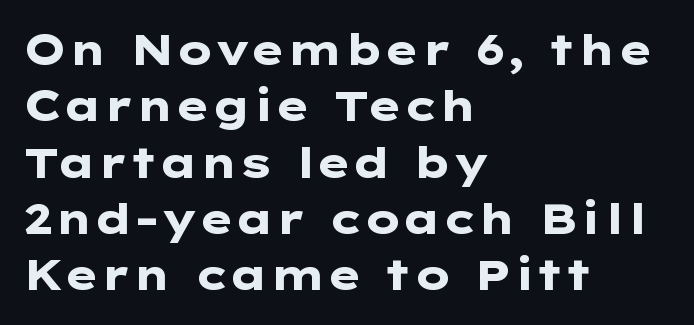
Characters remain perfectly vertical along every line. The text block is weighted toward the left margin, trailing off unevenly rightward. There is no visible air inserted between adjacent glyphs. Summary of vertical rhythm: regular, with standard interline spacing.
